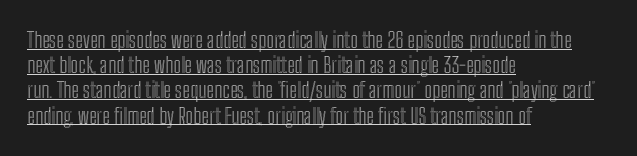
The image shows 21 px text type, upright; set left-aligned, line spacing 1.2x, normal letter spacing, underlined.
